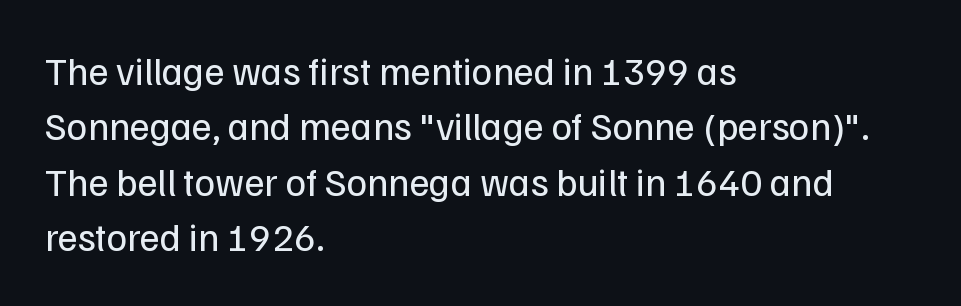
{"serif": "no", "italic": "no", "bold": "no", "weight": "regular", "width": "normal", "stroke_contrast": "low", "x_height": "medium", "monospaced": "no", "underline": "no", "align": "left", "line_spacing": "normal", "line_spacing_ratio": 1.42, "letter_spacing": "normal", "letter_spacing_em": 0.0, "glyph_px": 39}
